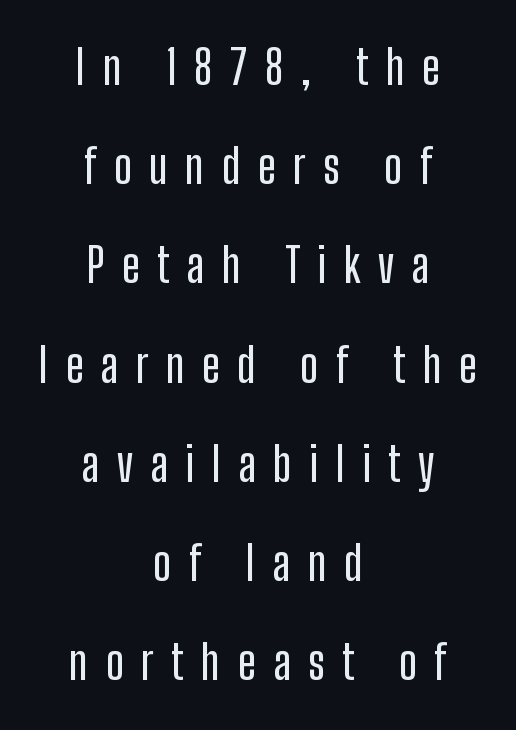
{"serif": "no", "italic": "no", "width": "condensed", "stroke_contrast": "low", "x_height": "medium", "monospaced": "no", "underline": "no", "align": "center", "line_spacing": "loose", "line_spacing_ratio": 2.11, "letter_spacing": "wide", "letter_spacing_em": 0.37, "glyph_px": 47}
